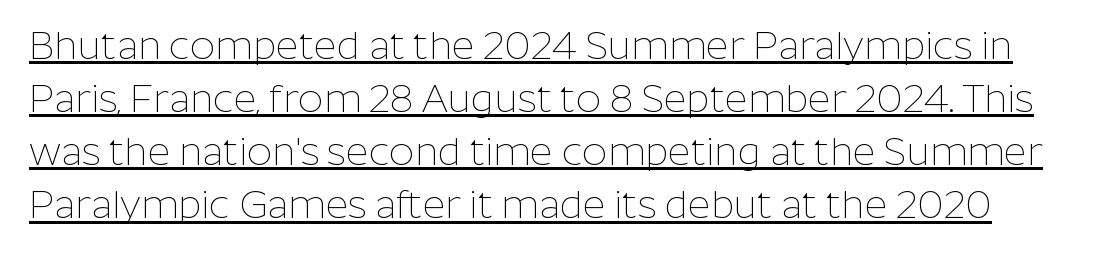
Q: Is the text bold? A: No.
Q: Is the text italic (slanted)? A: No, it is upright.
Q: Is the typeface a serif or a sans-serif typeface? A: Sans-serif.
Q: Is the text underlined? A: Yes.
Q: Is the spacing between letters normal or unusually wide? A: Normal.
Q: Is the spacing between lines tight, normal or loose? A: Normal.
Q: Width (condensed, normal, or wide)? A: Normal.
Q: Stroke contrast? A: Low.
Q: x-height? A: Medium.
Q: Monospaced? A: No.
